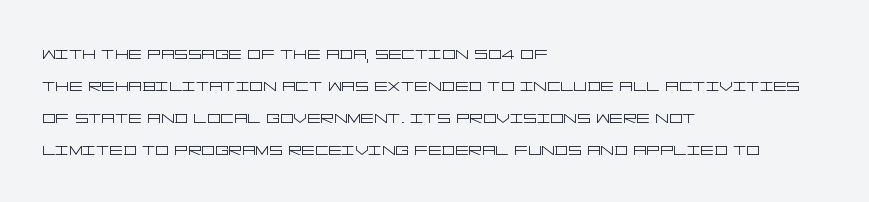
Vertical strokes here are truly vertical. The paragraph has a hard left edge and a soft right edge. The rendering uses a moderate line-height, typical for paragraphs. The cut favours lightness, reaching ordinary text weight at its darkest.
